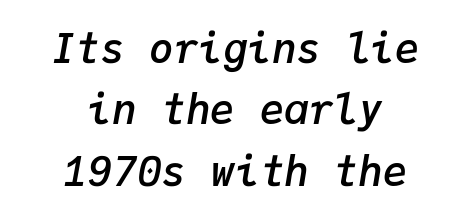
{"italic": "yes", "lean": "right", "slant_degrees": 9, "bold": "semi", "weight": "semibold", "width": "normal", "stroke_contrast": "low", "x_height": "medium", "monospaced": "yes", "underline": "no", "align": "center", "line_spacing": "normal", "line_spacing_ratio": 1.5, "letter_spacing": "normal", "letter_spacing_em": 0.0, "glyph_px": 41}
